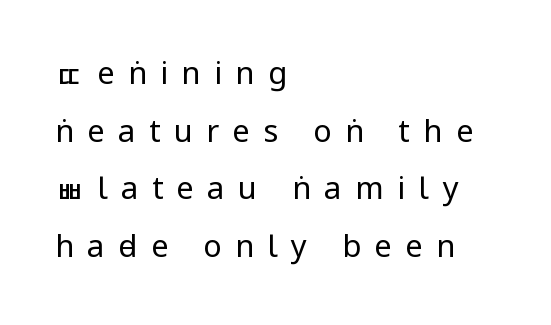
Q: Is the text bold? A: No.
Q: Is the text italic (slanted)? A: No, it is upright.
Q: Is the typeface a serif or a sans-serif typeface? A: Sans-serif.
Q: Is the text underlined? A: No.
Q: How is the paragraph aligned? A: Left-aligned.
Q: Is the spacing between letters normal or unusually wide? A: Unusually wide.
Q: Width (condensed, normal, or wide)? A: Condensed.
Q: Stroke contrast? A: Low.
